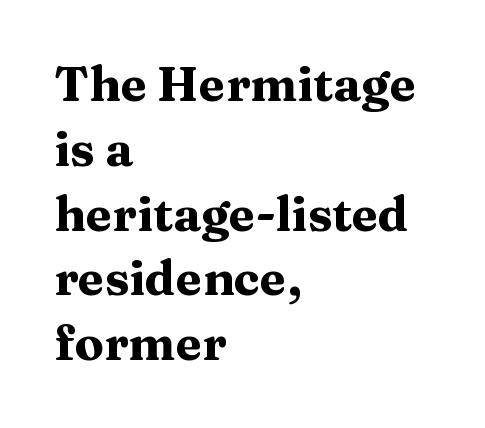
Q: Is the text bold? A: Yes.
Q: Is the text italic (slanted)? A: No, it is upright.
Q: Is the typeface a serif or a sans-serif typeface? A: Serif.
Q: Is the text underlined? A: No.
Q: How is the paragraph aligned? A: Left-aligned.
Q: Is the spacing between letters normal or unusually wide? A: Normal.
Q: Is the spacing between lines tight, normal or loose? A: Normal.
Q: Width (condensed, normal, or wide)? A: Wide.
Q: Stroke contrast? A: Medium.
Q: x-height? A: Medium.
Q: Monospaced? A: No.
